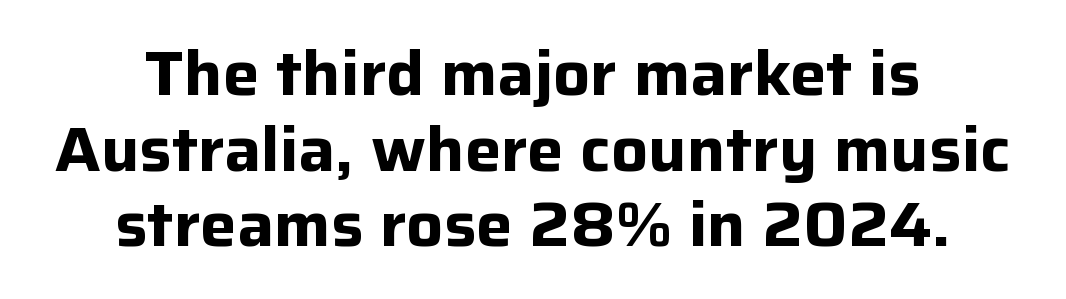
{"serif": "no", "italic": "no", "bold": "yes", "weight": "bold", "width": "normal", "stroke_contrast": "low", "x_height": "medium", "monospaced": "no", "underline": "no", "align": "center", "line_spacing_ratio": 1.24, "letter_spacing": "normal", "letter_spacing_em": 0.0, "glyph_px": 61}
